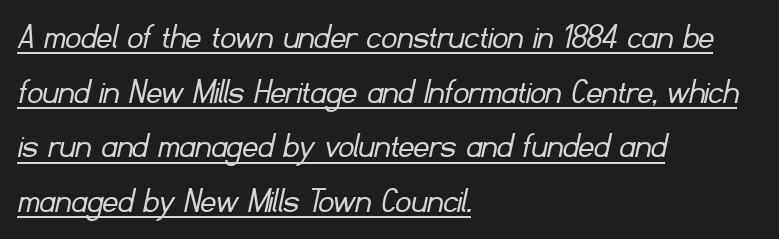
{"serif": "no", "bold": "no", "weight": "light", "width": "normal", "stroke_contrast": "low", "x_height": "small", "monospaced": "no", "underline": "yes", "align": "left", "line_spacing": "normal", "line_spacing_ratio": 1.44, "letter_spacing": "normal", "letter_spacing_em": 0.0, "glyph_px": 38}
